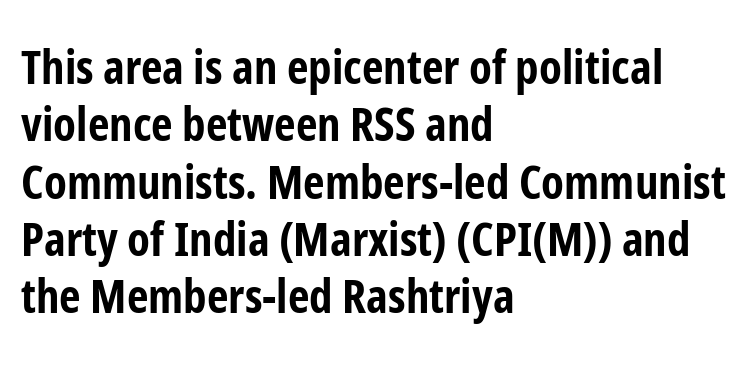
The image shows 47 px bold, condensed sans-serif type, upright; set left-aligned, line spacing 1.22x, normal letter spacing, not underlined; low stroke contrast and a medium x-height.
